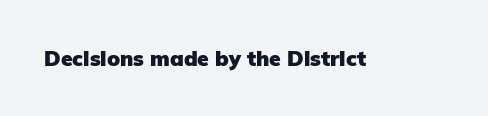
The letterforms sit shoulder to shoulder at normal distance. These lines were composed using upright roman letters. Check the space under the baseline: it is left empty. The sample has been set heavy, in full bold.
